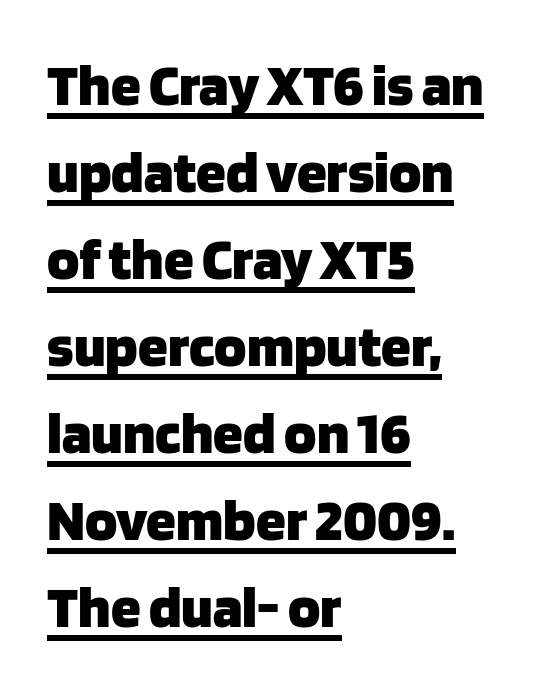
Q: Is the text bold? A: Yes.
Q: Is the text italic (slanted)? A: No, it is upright.
Q: Is the typeface a serif or a sans-serif typeface? A: Sans-serif.
Q: Is the text underlined? A: Yes.
Q: How is the paragraph aligned? A: Left-aligned.
Q: Is the spacing between letters normal or unusually wide? A: Normal.
Q: Is the spacing between lines tight, normal or loose? A: Normal.
Q: Width (condensed, normal, or wide)? A: Normal.
Q: Stroke contrast? A: Low.
Q: x-height? A: Large.
Q: Monospaced? A: No.
